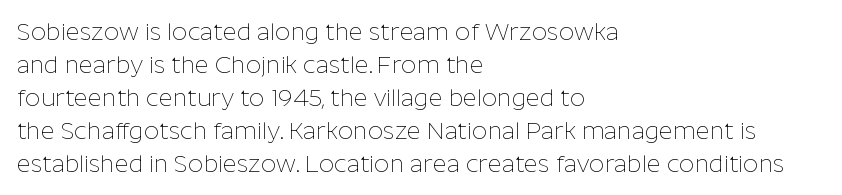
The image shows 24 px text type, upright; set left-aligned, normal line spacing (1.37x), normal letter spacing, not underlined.
